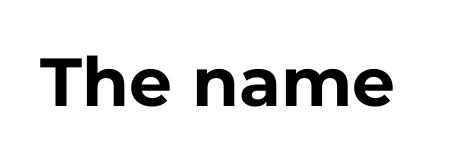
{"serif": "no", "italic": "no", "bold": "yes", "weight": "bold", "width": "normal", "stroke_contrast": "low", "x_height": "medium", "monospaced": "no", "underline": "no", "letter_spacing": "normal", "letter_spacing_em": 0.0, "glyph_px": 68}
